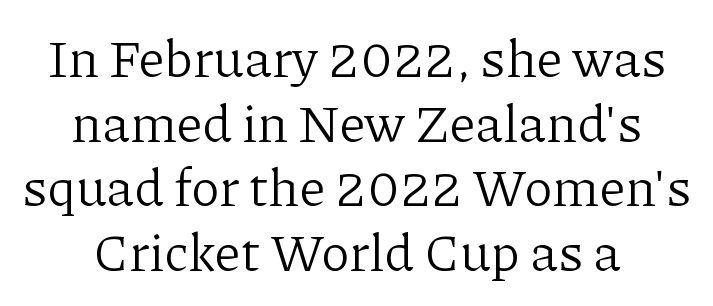
The image shows 53 px light serif type, upright; set centered, line spacing 1.22x, normal letter spacing, not underlined; low stroke contrast and a medium x-height.
